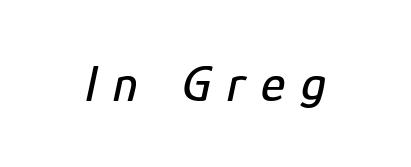
{"italic": "yes", "lean": "right", "slant_degrees": 12, "width": "condensed", "stroke_contrast": "low", "x_height": "medium", "monospaced": "no", "underline": "no", "letter_spacing": "wide", "letter_spacing_em": 0.3, "glyph_px": 52}
